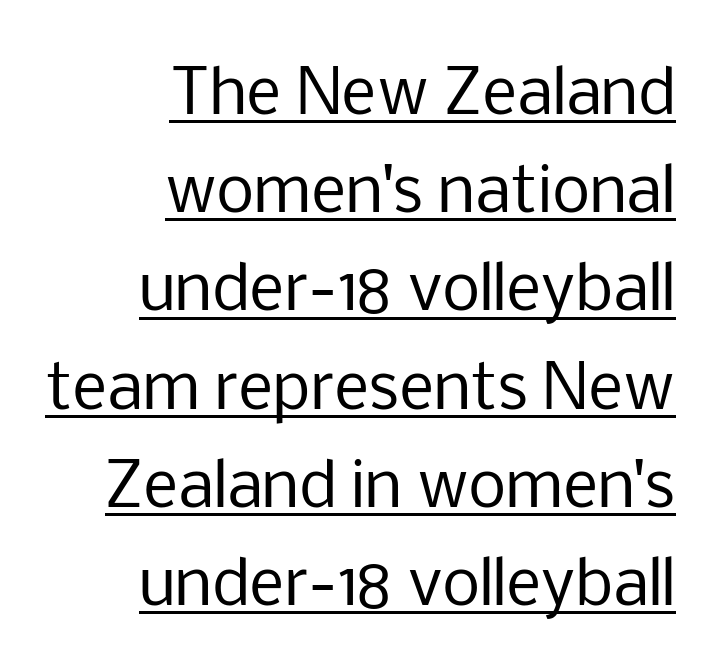
The image shows 61 px regular-weight sans-serif type, upright; set right-aligned, normal line spacing (1.61x), normal letter spacing, underlined; low stroke contrast and a medium x-height.
